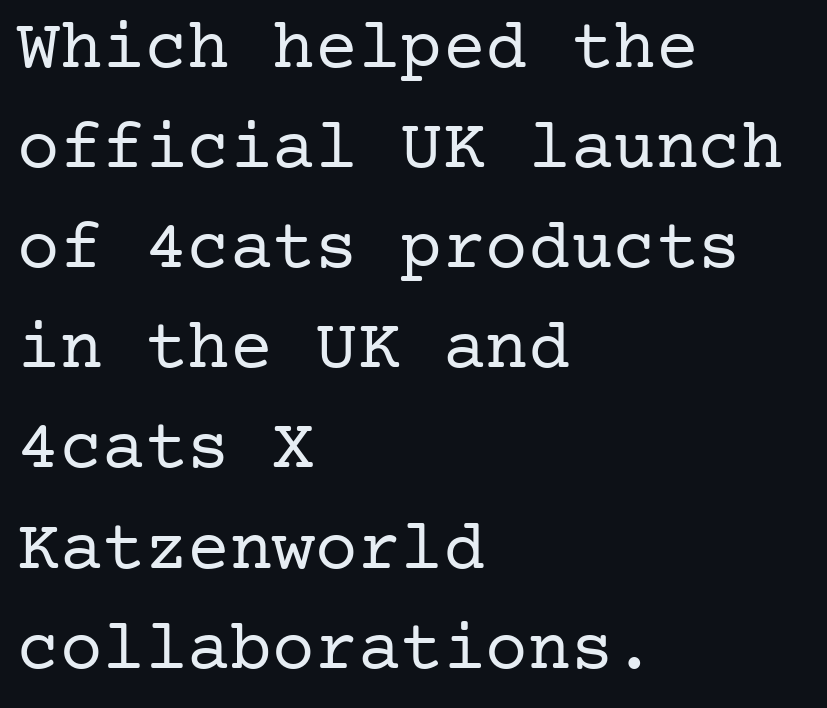
Compared with typical paragraphs, the rows here are spaced about the same. The paragraph has a hard left edge and a soft right edge. Inter-character spacing is left at the font's built-in metrics. Each letter's strokes conclude with small projecting serifs.
